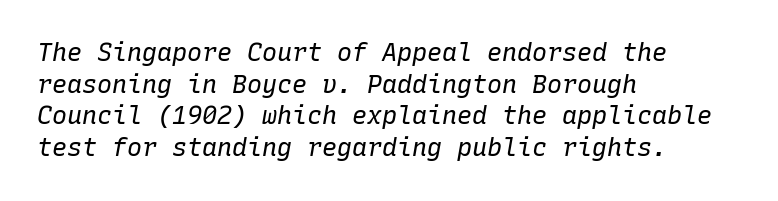
The image shows 25 px text type, italic (leaning right); set left-aligned, normal line spacing (1.27x), normal letter spacing, not underlined.
